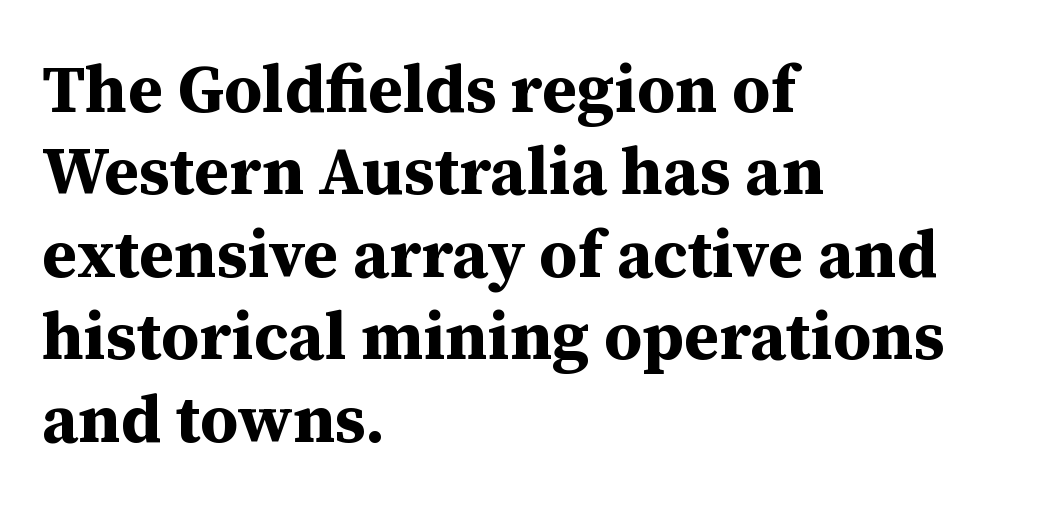
Q: Is the text bold? A: Yes.
Q: Is the text italic (slanted)? A: No, it is upright.
Q: Is the typeface a serif or a sans-serif typeface? A: Serif.
Q: Is the text underlined? A: No.
Q: How is the paragraph aligned? A: Left-aligned.
Q: Is the spacing between letters normal or unusually wide? A: Normal.
Q: Width (condensed, normal, or wide)? A: Normal.
Q: Stroke contrast? A: Medium.
Q: x-height? A: Medium.
Q: Monospaced? A: No.
